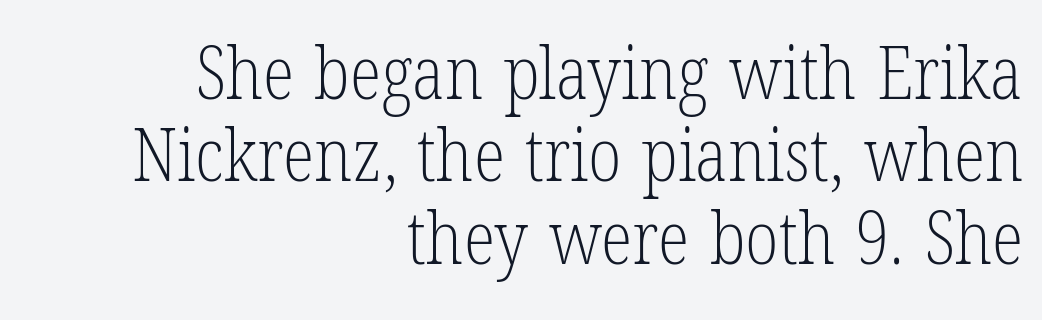
A flush-right, rag-left setting is used for this passage. The face used here is proportionally spaced, like ordinary book or web type. Think standard paragraph weight, or any step lighter than that. This sample uses a serif face. Type without underlining. In terms of leading, this rendering errs on the cramped side.
